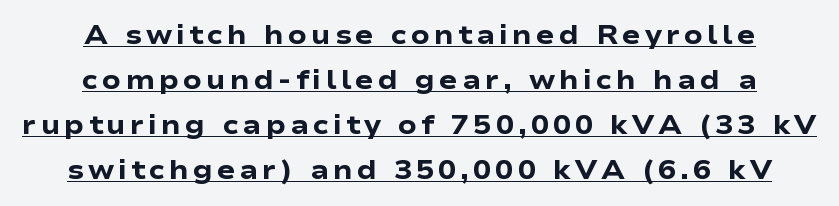
Q: Is the text bold? A: Yes.
Q: Is the text italic (slanted)? A: No, it is upright.
Q: Is the text underlined? A: Yes.
Q: How is the paragraph aligned? A: Centered.
Q: Is the spacing between lines tight, normal or loose? A: Normal.
